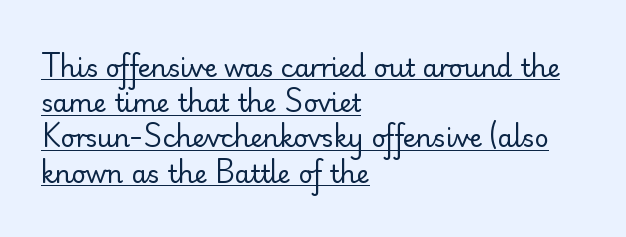
The image shows 25 px text type, upright; set left-aligned, normal line spacing (1.41x), normal letter spacing, underlined.
